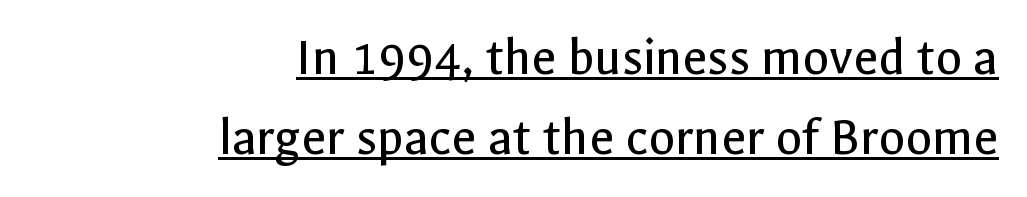
The image shows 54 px regular-weight sans-serif type, upright; set right-aligned, normal line spacing (1.49x), normal letter spacing, underlined; a medium x-height.
